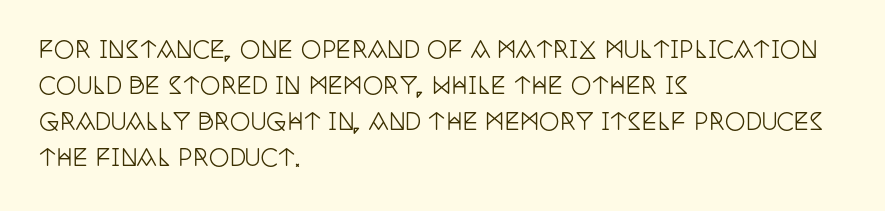
Q: Is the text italic (slanted)? A: No, it is upright.
Q: Is the text underlined? A: No.
Q: How is the paragraph aligned? A: Left-aligned.
Q: Is the spacing between letters normal or unusually wide? A: Normal.
Q: Is the spacing between lines tight, normal or loose? A: Normal.
